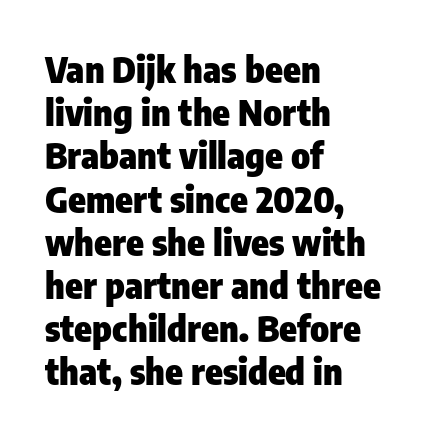
These lines carry a lot of weight — the face is fully bold. The foot of each line stays bare and open. No feet cap the strokes, marking this as sans-serif type. Left-aligned paragraph, ragged on the right. Proportional: the letters do not fall into vertical columns.
